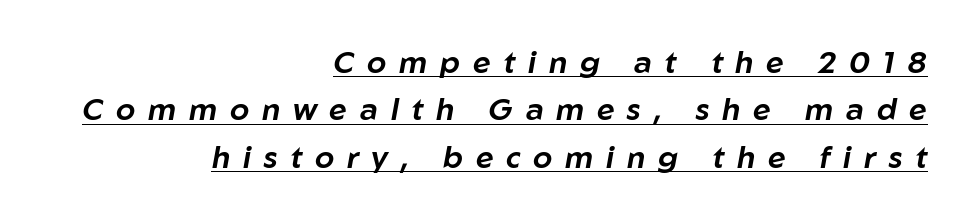
{"italic": "yes", "lean": "right", "slant_degrees": 10, "width": "normal", "stroke_contrast": "low", "x_height": "medium", "monospaced": "no", "underline": "yes", "align": "right", "line_spacing": "normal", "line_spacing_ratio": 1.53, "letter_spacing": "wide", "letter_spacing_em": 0.41, "glyph_px": 31}
